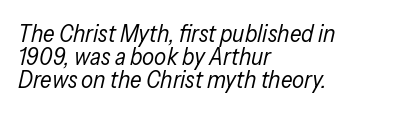
The image shows 24 px text type, italic (leaning right); set left-aligned, tight line spacing (0.96x), normal letter spacing, not underlined.
